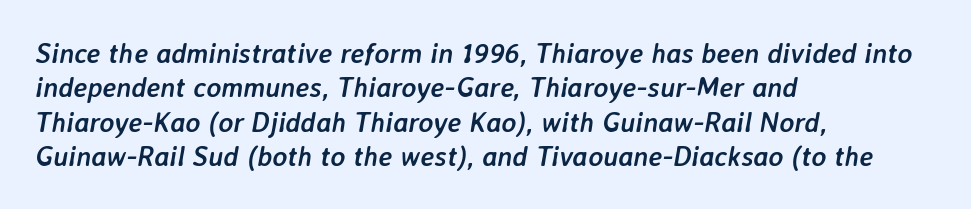
The image shows 28 px semibold type, italic (leaning right); set left-aligned, line spacing 1.23x, normal letter spacing, not underlined; low stroke contrast and a medium x-height.
